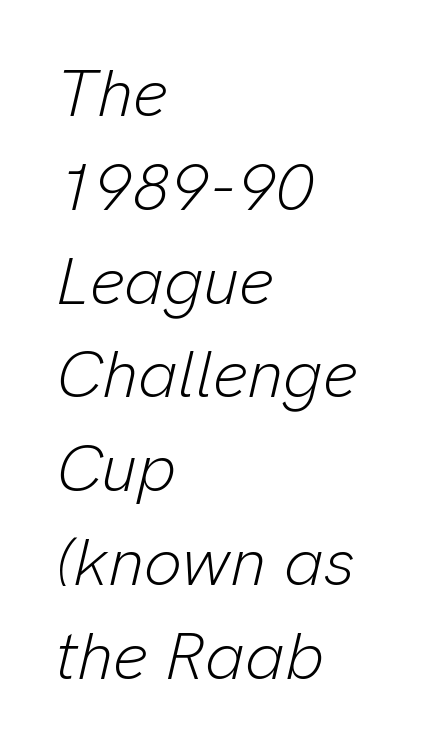
The leading is moderate, giving the passage an even texture. The passage shown is not underscored anywhere. Look at the tracking — it's just the regular setting, nothing added. Which margin do the lines hug? The left one — the right edge is uneven. The axis of the letterforms is tilted away from vertical.
